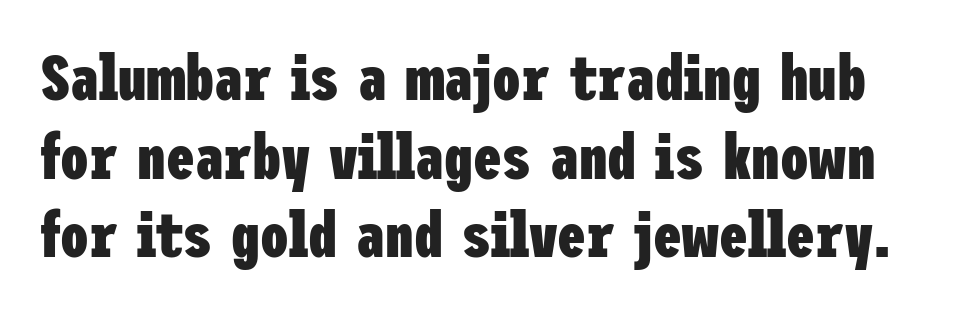
A bare baseline throughout the passage. Italic? Not at all — the glyphs are vertical. Every letter is thick-stroked: bold, no question. The letters carry no serifs — their stems end cleanly without finishing strokes. The face used here is rendered with its standard letterfit.
